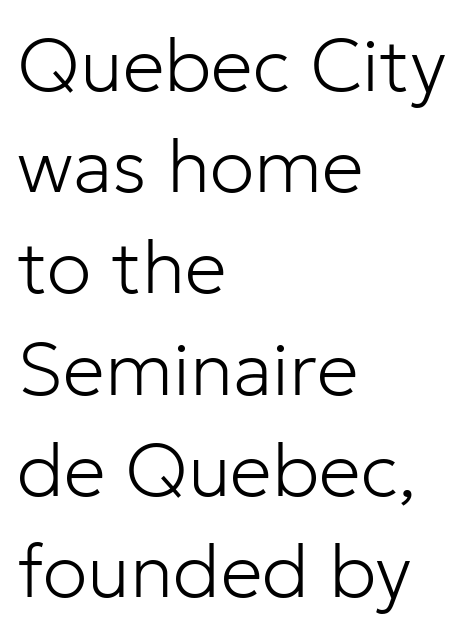
{"serif": "no", "italic": "no", "bold": "no", "weight": "light", "width": "normal", "stroke_contrast": "low", "x_height": "medium", "monospaced": "no", "underline": "no", "align": "left", "line_spacing": "normal", "line_spacing_ratio": 1.35, "letter_spacing": "normal", "letter_spacing_em": 0.0, "glyph_px": 75}
